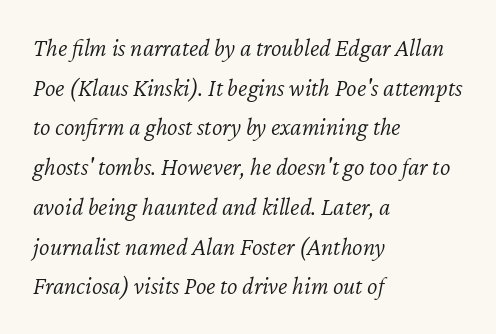
The image shows 25 px text type, italic (leaning right); set left-aligned, normal line spacing (1.59x), normal letter spacing, not underlined.
